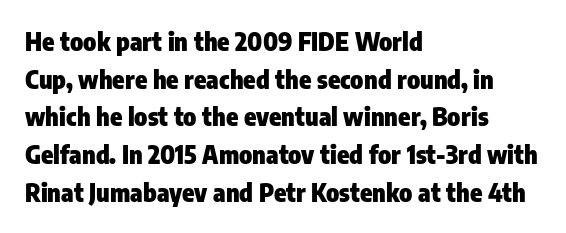
The image shows 25 px bold type, upright; set left-aligned, normal line spacing (1.51x), normal letter spacing, not underlined.
